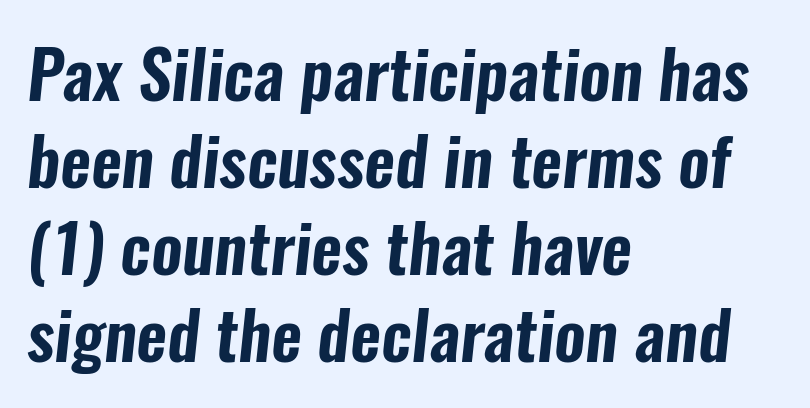
Q: Is the typeface a serif or a sans-serif typeface? A: Sans-serif.
Q: Is the text underlined? A: No.
Q: How is the paragraph aligned? A: Left-aligned.
Q: Is the spacing between letters normal or unusually wide? A: Normal.
Q: Is the spacing between lines tight, normal or loose? A: Normal.
Q: Width (condensed, normal, or wide)? A: Condensed.
Q: Stroke contrast? A: Low.
Q: x-height? A: Medium.
Q: Monospaced? A: No.
